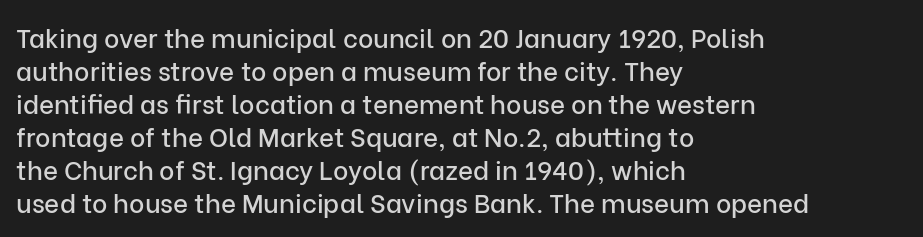
Q: Is the text italic (slanted)? A: No, it is upright.
Q: Is the text underlined? A: No.
Q: How is the paragraph aligned? A: Left-aligned.
Q: Is the spacing between letters normal or unusually wide? A: Normal.
Q: Is the spacing between lines tight, normal or loose? A: Normal.
